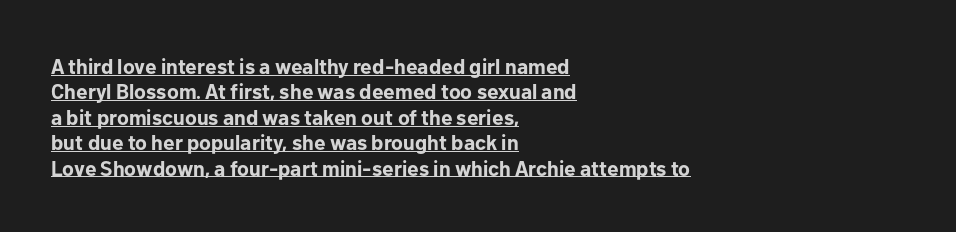
The image shows 21 px bold type, upright; set left-aligned, line spacing 1.21x, normal letter spacing, underlined.
